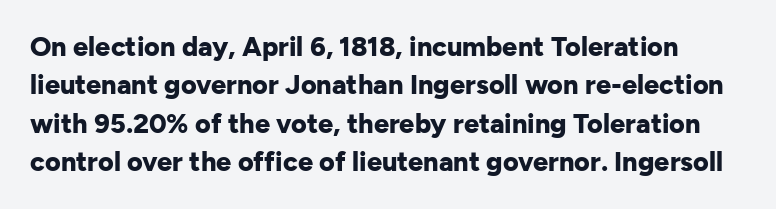
{"italic": "no", "bold": "yes", "underline": "no", "line_spacing": "normal", "line_spacing_ratio": 1.42, "letter_spacing": "normal", "letter_spacing_em": 0.0, "glyph_px": 27}
